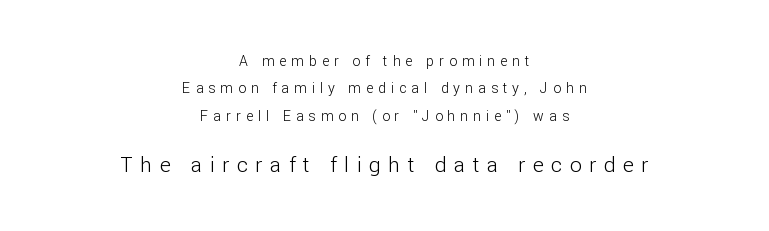
Q: Is the text bold? A: No.
Q: Is the text italic (slanted)? A: No, it is upright.
Q: Is the text underlined? A: No.
Q: How is the paragraph aligned? A: Centered.
Q: Is the spacing between letters normal or unusually wide? A: Unusually wide.
Q: Is the spacing between lines tight, normal or loose? A: Loose.
Q: Which block of text is set in a larger size, the first (top) or the second (bottom)? A: The second (bottom) one.
